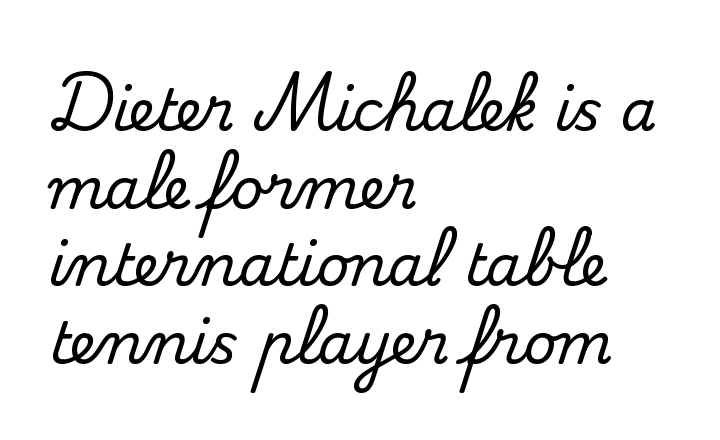
{"width": "normal", "stroke_contrast": "medium", "x_height": "small", "monospaced": "no", "underline": "no", "align": "left", "line_spacing": "normal", "line_spacing_ratio": 1.36, "letter_spacing": "normal", "letter_spacing_em": 0.0, "glyph_px": 57}
